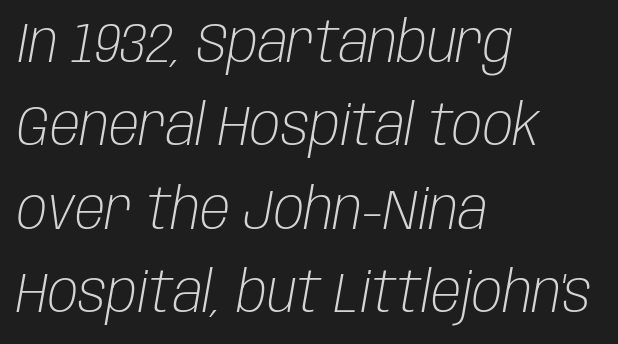
Q: Is the text bold? A: No.
Q: Is the text italic (slanted)? A: Yes, it leans right by about 10 degrees.
Q: Is the text underlined? A: No.
Q: How is the paragraph aligned? A: Left-aligned.
Q: Is the spacing between letters normal or unusually wide? A: Normal.
Q: Is the spacing between lines tight, normal or loose? A: Normal.
Q: Width (condensed, normal, or wide)? A: Condensed.
Q: Stroke contrast? A: Low.
Q: x-height? A: Large.
Q: Monospaced? A: No.
